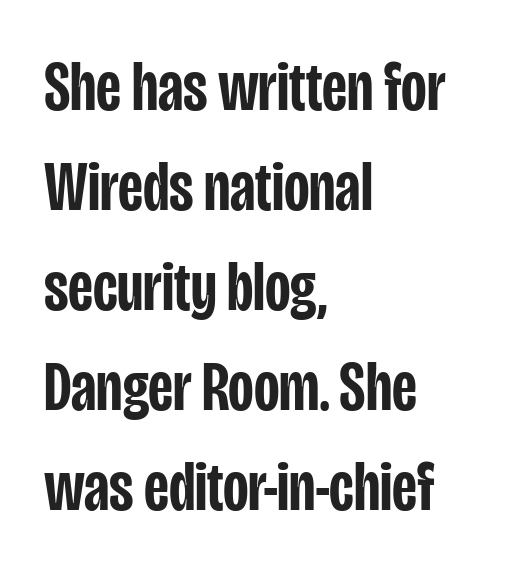
The image shows 70 px semibold, condensed sans-serif type, upright; set left-aligned, normal line spacing (1.43x), normal letter spacing, not underlined; low stroke contrast and a large x-height.
